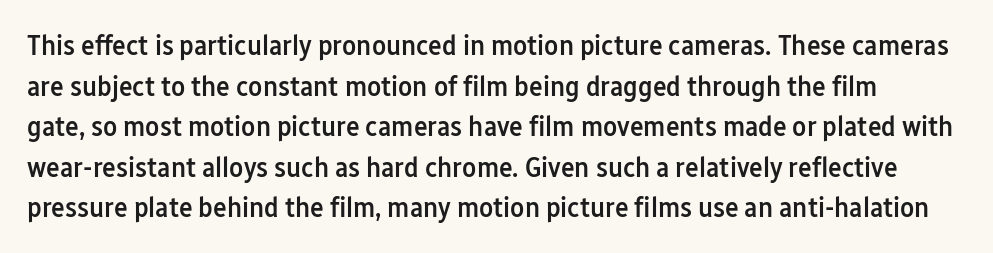
The image shows 29 px semibold, condensed sans-serif type, upright; set normal line spacing (1.4x), normal letter spacing, not underlined; low stroke contrast and a medium x-height.
